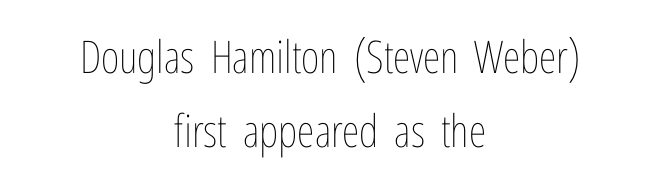
The image shows 45 px thin, condensed type, upright; set centered, normal line spacing (1.64x), normal letter spacing, not underlined; low stroke contrast and a medium x-height.
